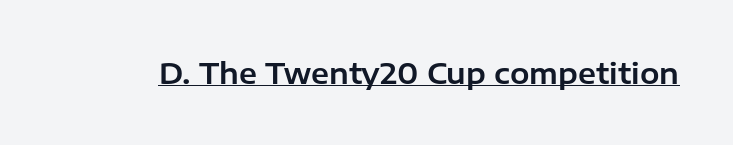
No feet cap the strokes, marking this as sans-serif type. Do the characters align in a grid? No, the font is proportional. Characters follow at the spacing the type designer built in. Glance below the letters and you will spot a drawn line. Nope, not italic — everything's standing straight.
